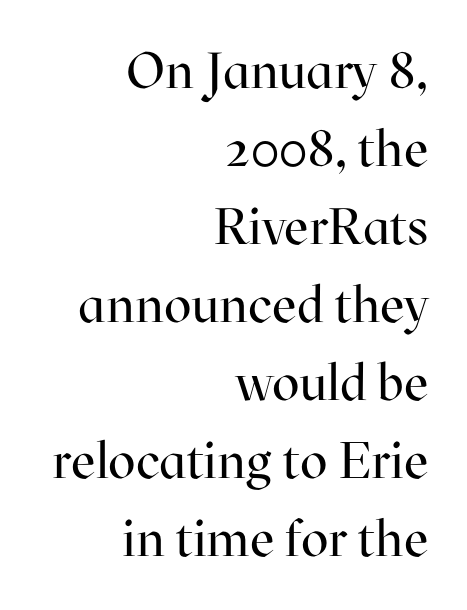
Q: Is the text bold? A: No.
Q: Is the text italic (slanted)? A: No, it is upright.
Q: Is the typeface a serif or a sans-serif typeface? A: Serif.
Q: Is the text underlined? A: No.
Q: How is the paragraph aligned? A: Right-aligned.
Q: Is the spacing between letters normal or unusually wide? A: Normal.
Q: Is the spacing between lines tight, normal or loose? A: Normal.
Q: Width (condensed, normal, or wide)? A: Normal.
Q: Stroke contrast? A: High.
Q: x-height? A: Medium.
Q: Monospaced? A: No.
